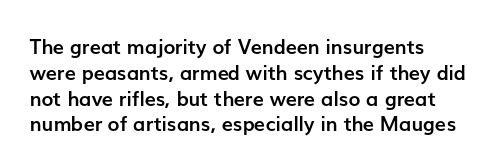
Q: Is the text bold? A: Yes.
Q: Is the text italic (slanted)? A: No, it is upright.
Q: Is the text underlined? A: No.
Q: Is the spacing between letters normal or unusually wide? A: Normal.
Q: Is the spacing between lines tight, normal or loose? A: Normal.
